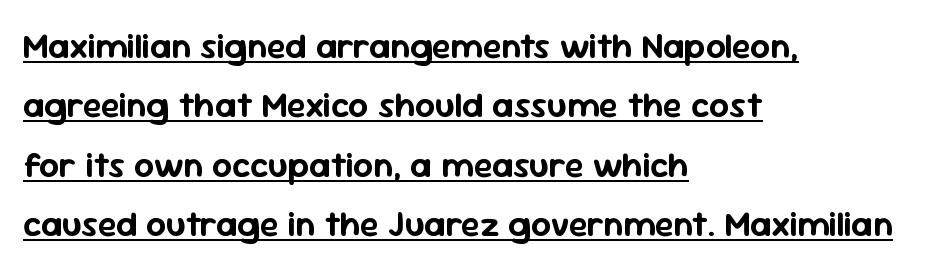
The image shows 35 px sans-serif type, upright; set left-aligned, normal line spacing (1.7x), normal letter spacing, underlined; low stroke contrast and a medium x-height.
